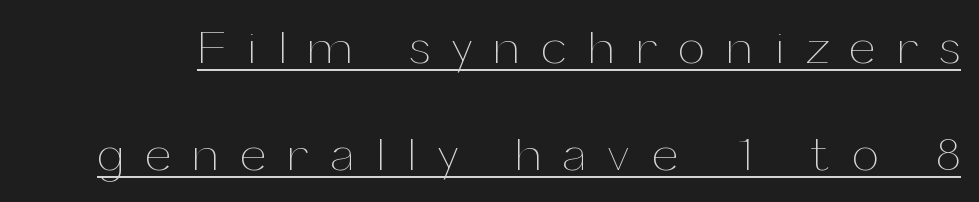
{"italic": "no", "bold": "no", "weight": "thin", "width": "normal", "stroke_contrast": "medium", "x_height": "medium", "monospaced": "no", "underline": "yes", "line_spacing": "loose", "line_spacing_ratio": 2.27, "letter_spacing": "wide", "letter_spacing_em": 0.48, "glyph_px": 47}
